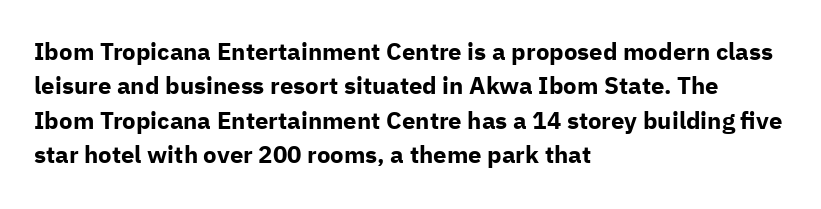
Q: Is the text bold? A: Yes.
Q: Is the text italic (slanted)? A: No, it is upright.
Q: Is the text underlined? A: No.
Q: How is the paragraph aligned? A: Left-aligned.
Q: Is the spacing between letters normal or unusually wide? A: Normal.
Q: Is the spacing between lines tight, normal or loose? A: Normal.
